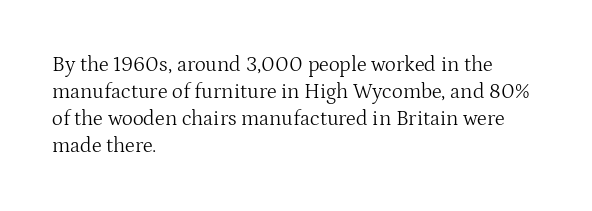
The passage shown is not underscored anywhere. Summary of vertical rhythm: regular, with standard interline spacing. The rag falls on the right side of this text block. Notice how the stems are strictly vertical — no italics here. Vertical stems look standard width or narrower in stroke.
